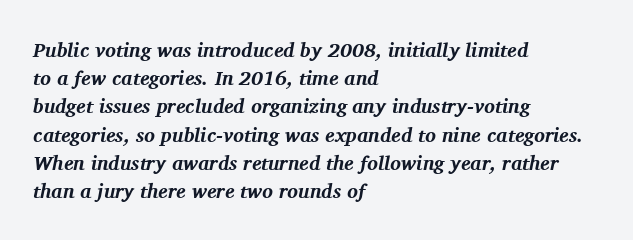
The image shows 20 px bold type, italic (leaning right); set left-aligned, normal line spacing (1.41x), normal letter spacing, not underlined.
